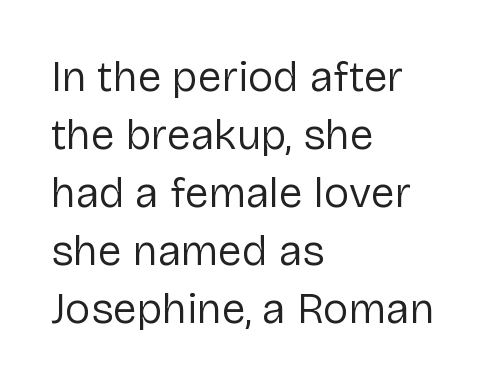
Q: Is the text bold? A: No.
Q: Is the text italic (slanted)? A: No, it is upright.
Q: Is the typeface a serif or a sans-serif typeface? A: Sans-serif.
Q: Is the text underlined? A: No.
Q: How is the paragraph aligned? A: Left-aligned.
Q: Is the spacing between letters normal or unusually wide? A: Normal.
Q: Is the spacing between lines tight, normal or loose? A: Normal.
Q: Width (condensed, normal, or wide)? A: Normal.
Q: Stroke contrast? A: Low.
Q: x-height? A: Medium.
Q: Monospaced? A: No.
